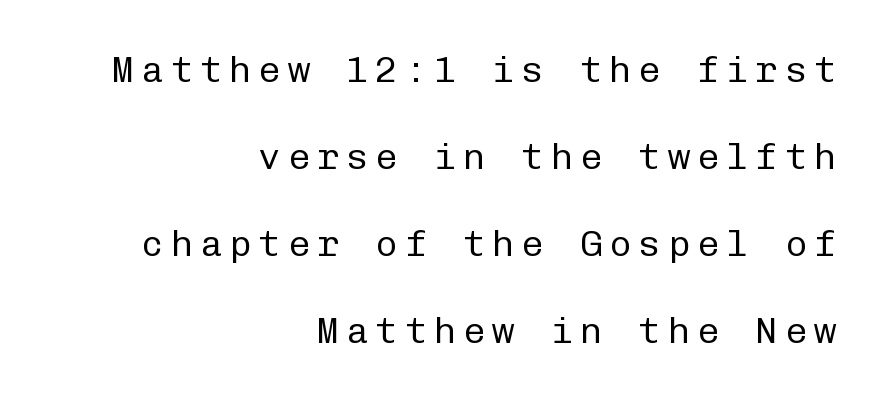
Q: Is the text bold? A: No.
Q: Is the text italic (slanted)? A: No, it is upright.
Q: Is the typeface a serif or a sans-serif typeface? A: Sans-serif.
Q: Is the text underlined? A: No.
Q: How is the paragraph aligned? A: Right-aligned.
Q: Is the spacing between lines tight, normal or loose? A: Loose.
Q: Width (condensed, normal, or wide)? A: Normal.
Q: Stroke contrast? A: Low.
Q: x-height? A: Medium.
Q: Monospaced? A: Yes.
